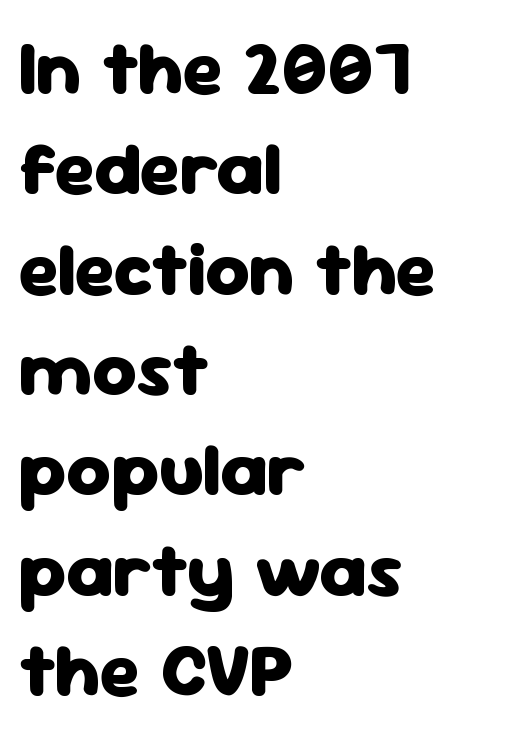
Do the letters lean? They stand straight. Nothing sits at the stroke ends, so this counts as sans-serif. Think of a printed novel: that variable character pitch is what you see here. Horizontal alignment here is leftward, the default for most running prose. Letters rest on an invisible, unmarked baseline.
